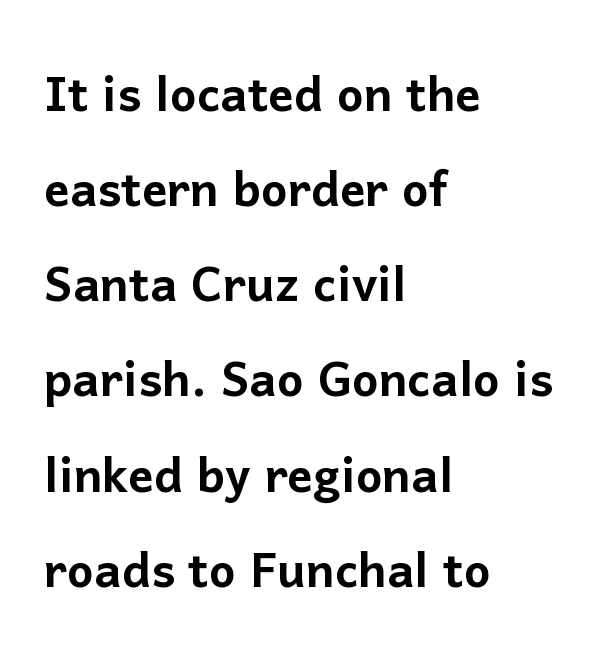
The image shows 63 px sans-serif type, upright; set left-aligned, normal line spacing (1.51x), normal letter spacing, not underlined; low stroke contrast and a medium x-height.
